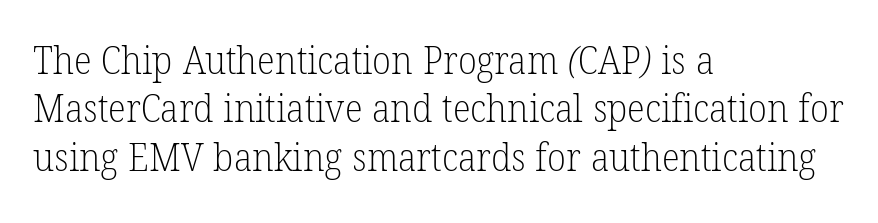
{"serif": "yes", "bold": "no", "weight": "light", "width": "normal", "stroke_contrast": "low", "x_height": "medium", "monospaced": "no", "underline": "no", "align": "left", "line_spacing": "normal", "line_spacing_ratio": 1.27, "letter_spacing": "normal", "letter_spacing_em": 0.0, "glyph_px": 38}
